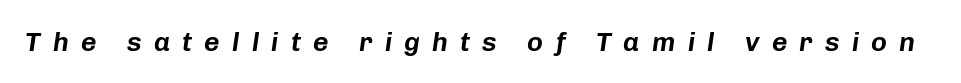
Only glyphs here, with clear space below each row. Italic: yes, the glyphs are oblique. There is plenty of visible air inserted between adjacent glyphs.
